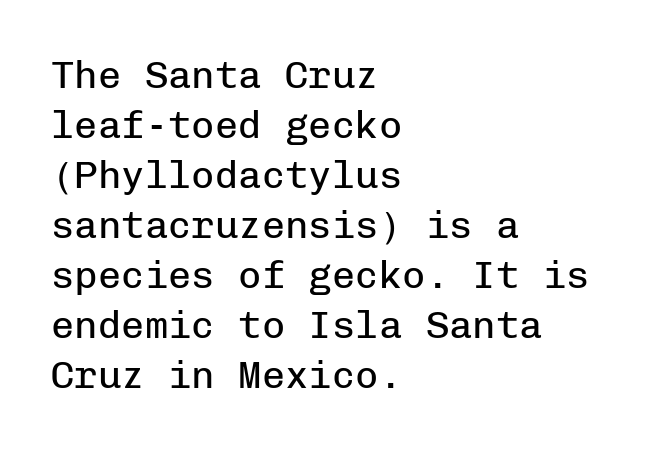
The image shows 39 px regular-weight sans-serif type, upright, monospaced; set left-aligned, normal line spacing (1.28x), normal letter spacing, not underlined; low stroke contrast and a medium x-height.
